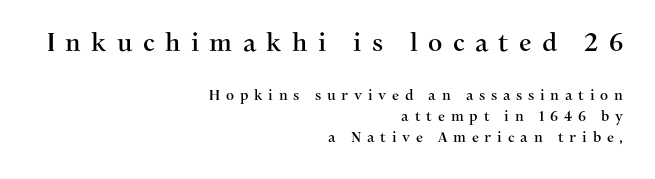
Q: Is the text italic (slanted)? A: No, it is upright.
Q: Is the text underlined? A: No.
Q: How is the paragraph aligned? A: Right-aligned.
Q: Is the spacing between letters normal or unusually wide? A: Unusually wide.
Q: Is the spacing between lines tight, normal or loose? A: Normal.
Q: Which block of text is set in a larger size, the first (top) or the second (bottom)? A: The first (top) one.
